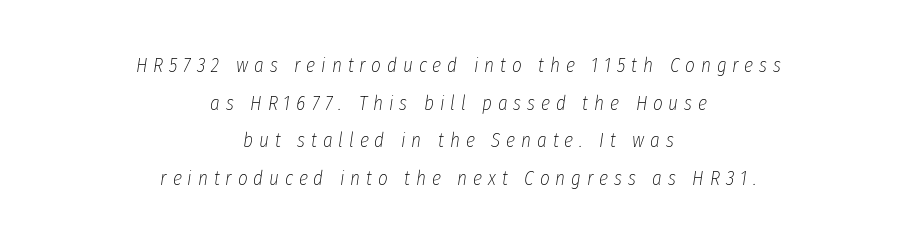
Beneath every word, the page is bare. Rendered with sloped, italic letterforms. Alignment: centered. The rendering inserts visible extra space after every character. No chunkiness to these letters — they're not bold.
